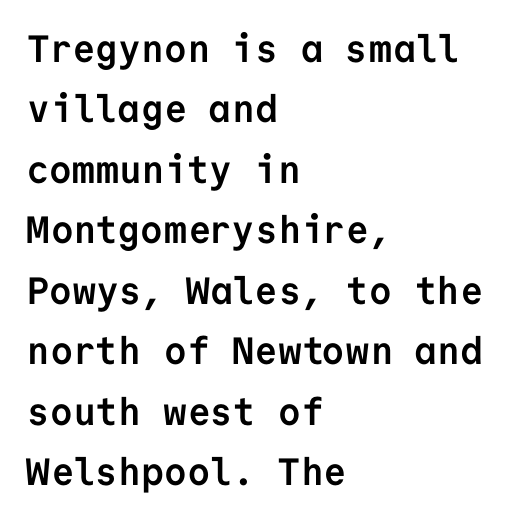
{"serif": "no", "italic": "no", "bold": "yes", "weight": "semibold", "width": "normal", "stroke_contrast": "low", "x_height": "medium", "monospaced": "yes", "underline": "no", "align": "left", "line_spacing": "normal", "line_spacing_ratio": 1.59, "letter_spacing": "normal", "letter_spacing_em": 0.0, "glyph_px": 38}
